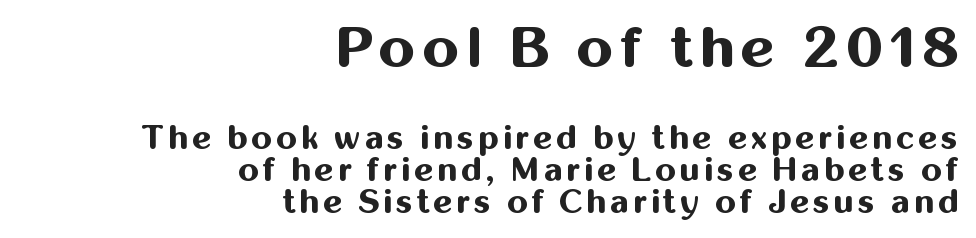
The image shows 58 px bold sans-serif type, upright; set right-aligned, tight line spacing (0.97x), not underlined; the first (top) block is 1.76x larger; medium stroke contrast and a medium x-height.
